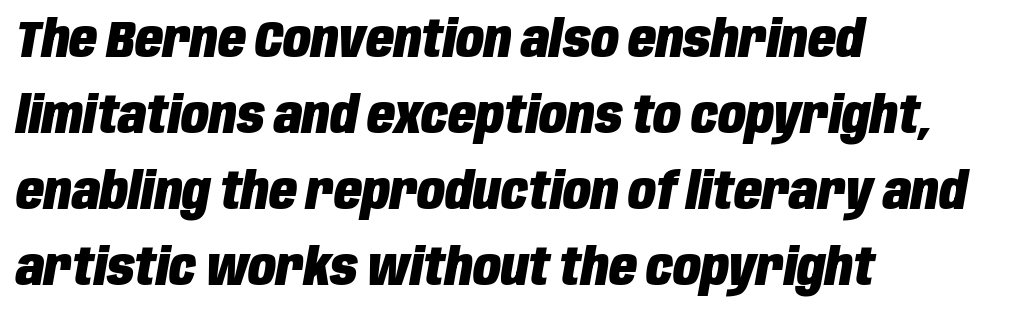
Q: Is the text bold? A: Yes.
Q: Is the text italic (slanted)? A: Yes, it leans right by about 10 degrees.
Q: Is the text underlined? A: No.
Q: How is the paragraph aligned? A: Left-aligned.
Q: Is the spacing between letters normal or unusually wide? A: Normal.
Q: Is the spacing between lines tight, normal or loose? A: Normal.
Q: Width (condensed, normal, or wide)? A: Condensed.
Q: Stroke contrast? A: Low.
Q: x-height? A: Large.
Q: Monospaced? A: No.
